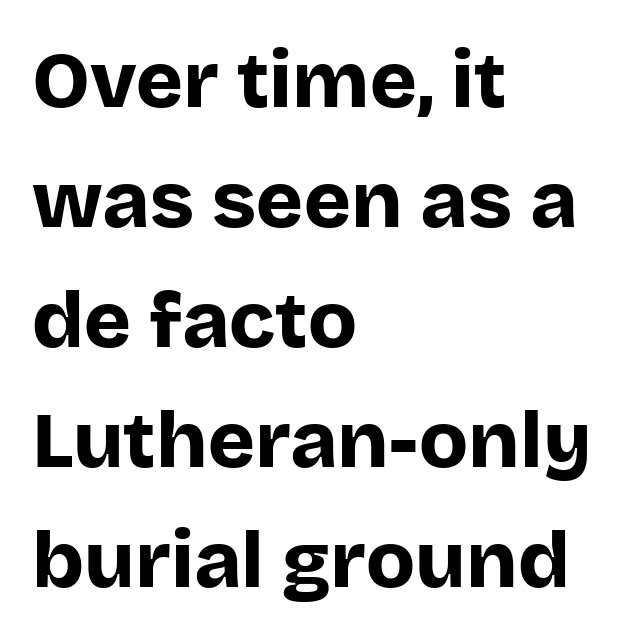
{"serif": "no", "italic": "no", "bold": "yes", "weight": "bold", "width": "normal", "stroke_contrast": "low", "x_height": "large", "monospaced": "no", "underline": "no", "align": "left", "line_spacing": "normal", "line_spacing_ratio": 1.5, "letter_spacing": "normal", "letter_spacing_em": 0.0, "glyph_px": 80}
